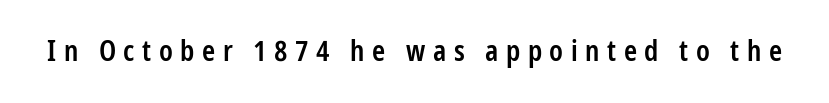
The image shows 28 px semibold, condensed sans-serif type, upright; set unusually wide letter spacing (+0.27 em), not underlined; low stroke contrast and a medium x-height.
